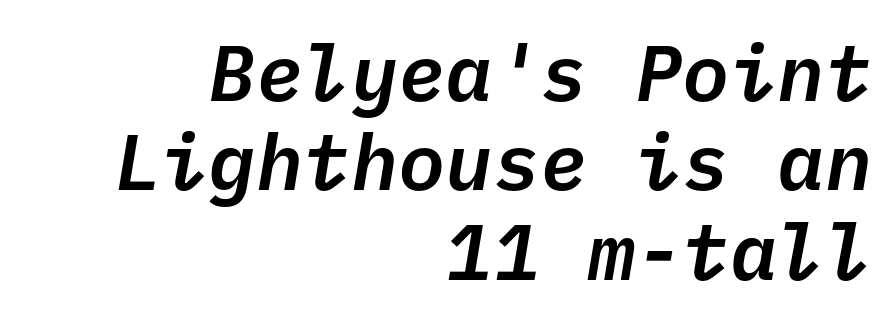
Q: Is the text italic (slanted)? A: Yes, it leans right by about 10 degrees.
Q: Is the text underlined? A: No.
Q: How is the paragraph aligned? A: Right-aligned.
Q: Is the spacing between letters normal or unusually wide? A: Normal.
Q: Is the spacing between lines tight, normal or loose? A: Tight.
Q: Width (condensed, normal, or wide)? A: Normal.
Q: Stroke contrast? A: Low.
Q: x-height? A: Medium.
Q: Monospaced? A: Yes.
